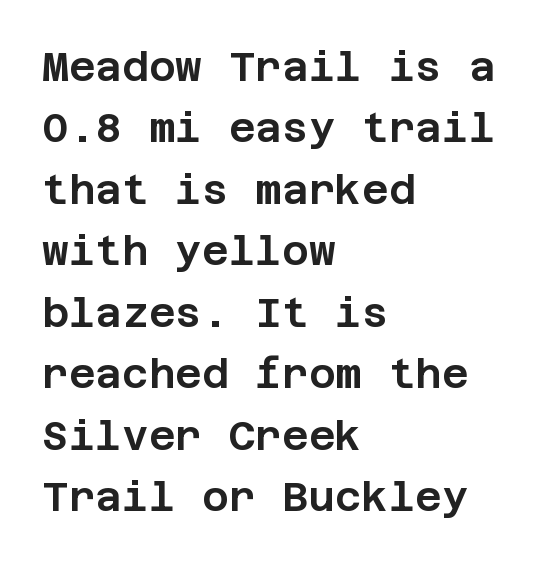
Q: Is the text italic (slanted)? A: No, it is upright.
Q: Is the typeface a serif or a sans-serif typeface? A: Sans-serif.
Q: Is the text underlined? A: No.
Q: How is the paragraph aligned? A: Left-aligned.
Q: Is the spacing between letters normal or unusually wide? A: Normal.
Q: Is the spacing between lines tight, normal or loose? A: Normal.
Q: Width (condensed, normal, or wide)? A: Normal.
Q: Stroke contrast? A: Low.
Q: x-height? A: Large.
